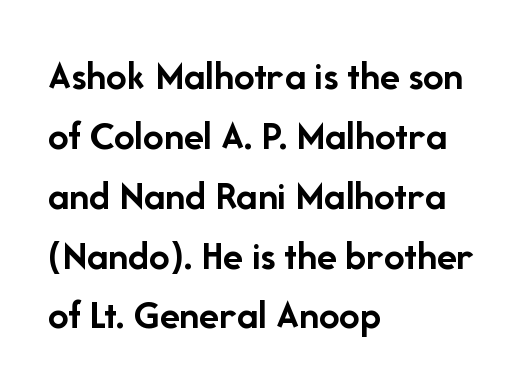
The image shows 41 px semibold sans-serif type, upright; set left-aligned, normal line spacing (1.46x), normal letter spacing, not underlined; low stroke contrast and a medium x-height.
